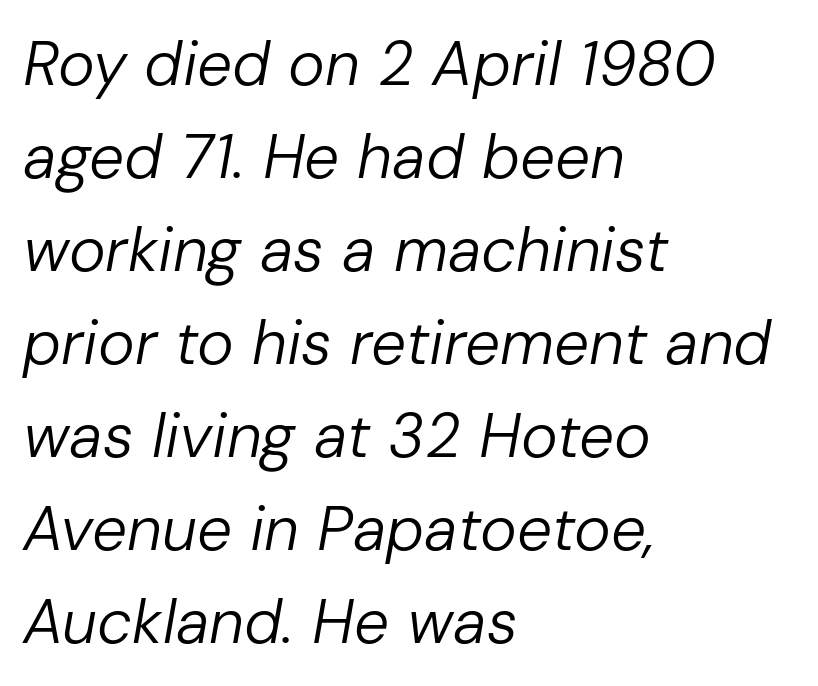
Q: Is the text bold? A: No.
Q: Is the text italic (slanted)? A: Yes, it leans right by about 10 degrees.
Q: Is the text underlined? A: No.
Q: How is the paragraph aligned? A: Left-aligned.
Q: Is the spacing between letters normal or unusually wide? A: Normal.
Q: Is the spacing between lines tight, normal or loose? A: Normal.
Q: Width (condensed, normal, or wide)? A: Normal.
Q: Stroke contrast? A: Low.
Q: x-height? A: Medium.
Q: Monospaced? A: No.
